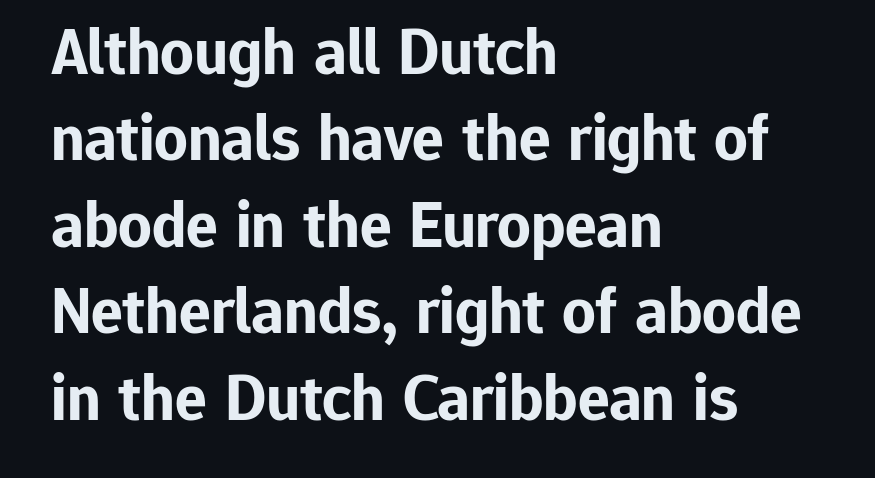
{"serif": "no", "italic": "no", "bold": "yes", "weight": "bold", "width": "normal", "stroke_contrast": "low", "x_height": "medium", "monospaced": "no", "underline": "no", "align": "left", "line_spacing": "normal", "line_spacing_ratio": 1.31, "letter_spacing": "normal", "letter_spacing_em": 0.0, "glyph_px": 66}
